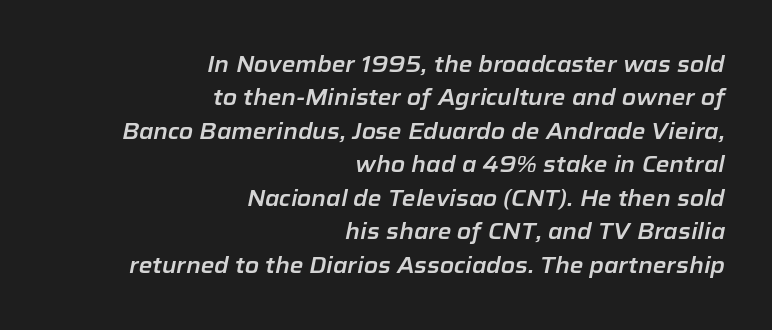
The space directly below the letters is spotless. In CSS terms this would be text-align: right. Evenly set lines give the paragraph a standard silhouette. Italic: yes, the glyphs are oblique.
